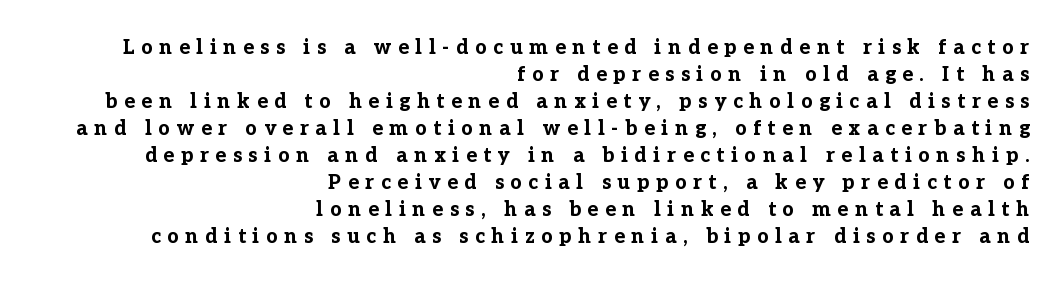
{"italic": "no", "bold": "yes", "underline": "no", "align": "right", "line_spacing": "normal", "line_spacing_ratio": 1.35, "letter_spacing": "wide", "letter_spacing_em": 0.34, "glyph_px": 20}
